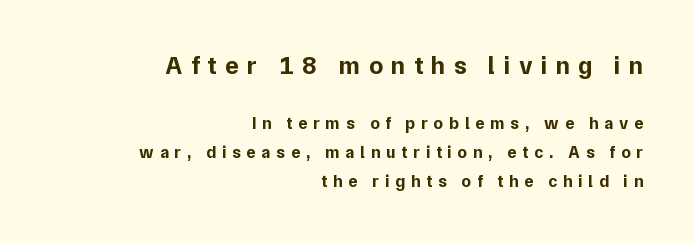
Q: Is the text bold? A: Yes.
Q: Is the text italic (slanted)? A: No, it is upright.
Q: Is the text underlined? A: No.
Q: How is the paragraph aligned? A: Right-aligned.
Q: Is the spacing between letters normal or unusually wide? A: Unusually wide.
Q: Is the spacing between lines tight, normal or loose? A: Normal.
Q: Which block of text is set in a larger size, the first (top) or the second (bottom)? A: The first (top) one.
